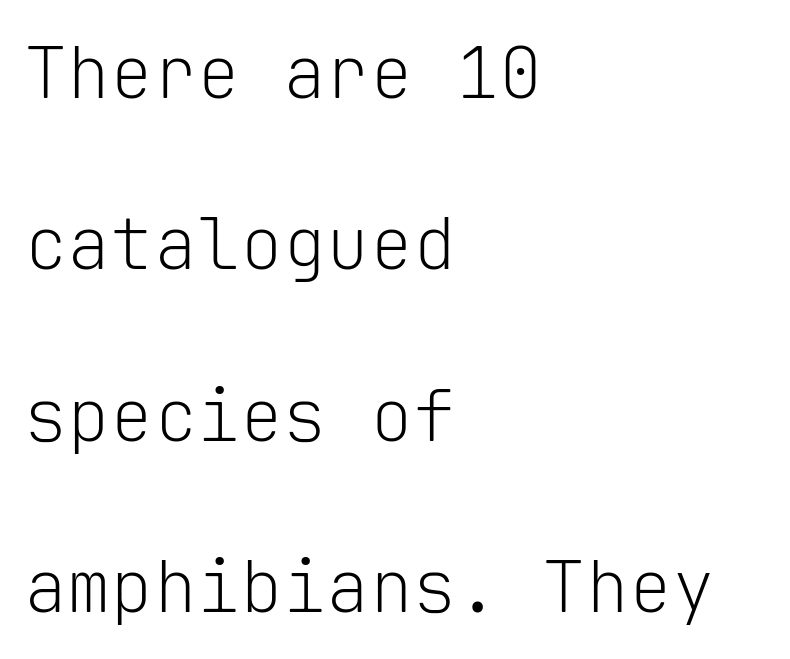
The area under the type is left untouched. Which margin do the lines hug? The left one — the right edge is uneven. Glyph-to-glyph distance matches everyday printed text. This is not heavy type; no bold has been used. The rendering shows plain stroke endings on the letterforms — a sans-serif design.
